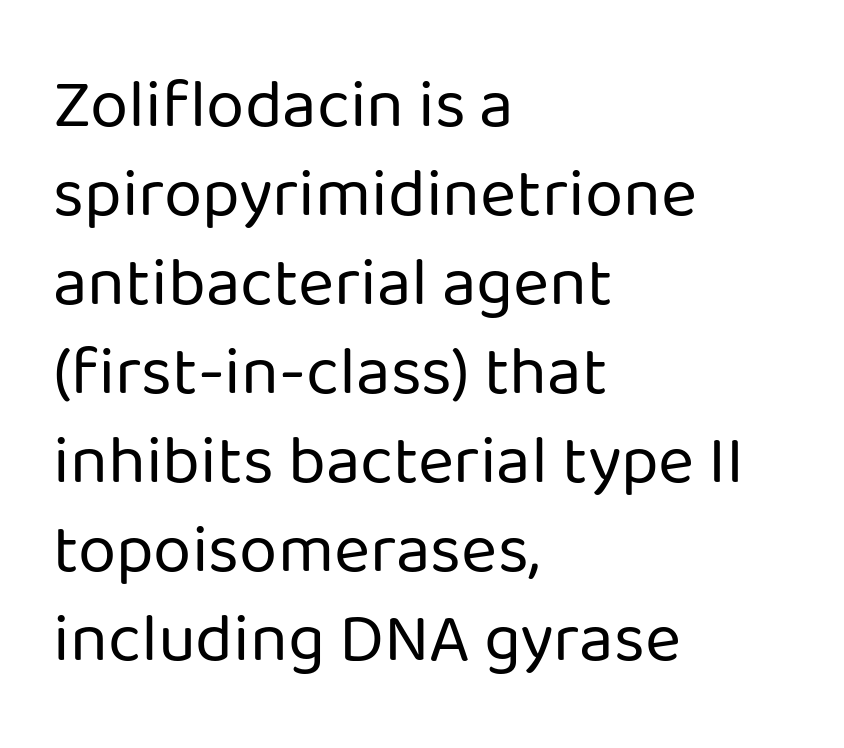
The image shows 69 px regular-weight sans-serif type, upright; set left-aligned, normal line spacing (1.29x), normal letter spacing, not underlined; low stroke contrast and a medium x-height.
